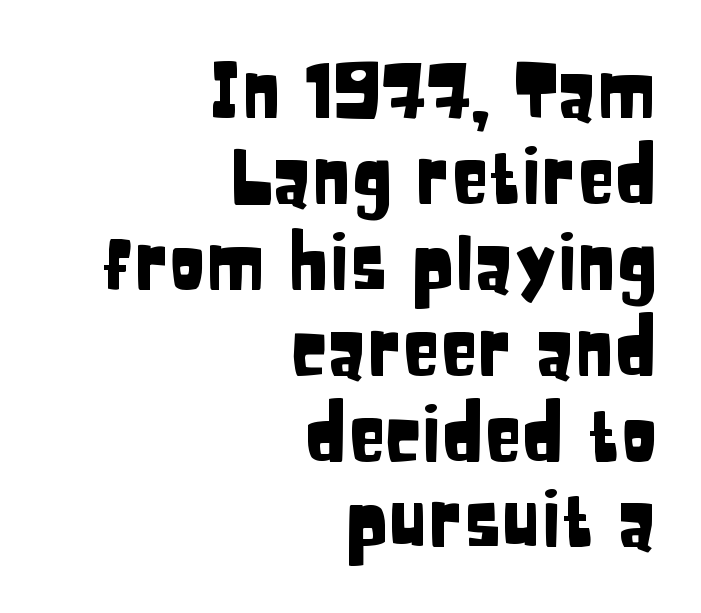
The image shows 76 px condensed sans-serif type, upright; set right-aligned, tight line spacing (1.13x), normal letter spacing, not underlined; low stroke contrast and a large x-height.
